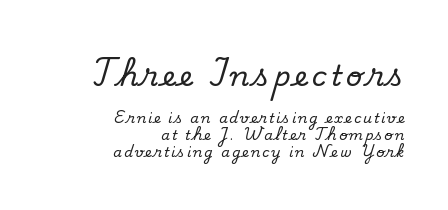
{"serif": "yes", "width": "normal", "stroke_contrast": "low", "x_height": "small", "monospaced": "no", "underline": "no", "align": "right", "line_spacing_ratio": 1.23, "larger_block": "first", "size_ratio": 2.07, "glyph_px": 29}
